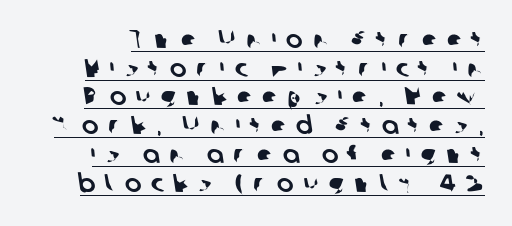
The image shows 25 px text type; set tight line spacing (1.15x), unusually wide letter spacing (+0.39 em), underlined.
